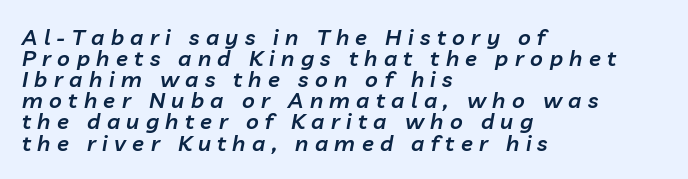
The image shows 22 px text type, italic (leaning right); set left-aligned, tight line spacing (0.96x), unusually wide letter spacing (+0.29 em), not underlined.
